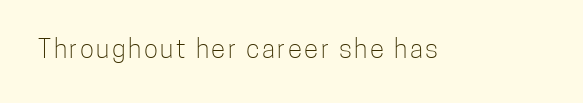
The image shows 26 px text type, upright; set not underlined.
